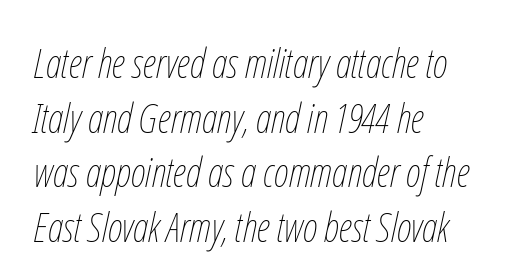
The image shows 41 px thin, condensed type, italic (leaning right); set left-aligned, normal line spacing (1.33x), normal letter spacing, not underlined; low stroke contrast and a medium x-height.
